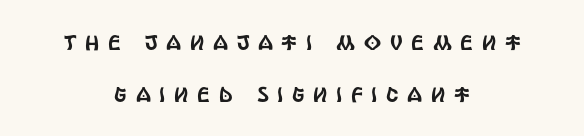
Both edges are ragged and mirror each other, which tells us the setting is centered. The zone under the glyphs is completely vacant. The horizontal fit of the characters is loose and conspicuously gappy. This sample trades compactness for vertical openness between lines. Notice how the stems are strictly vertical — no italics here.
